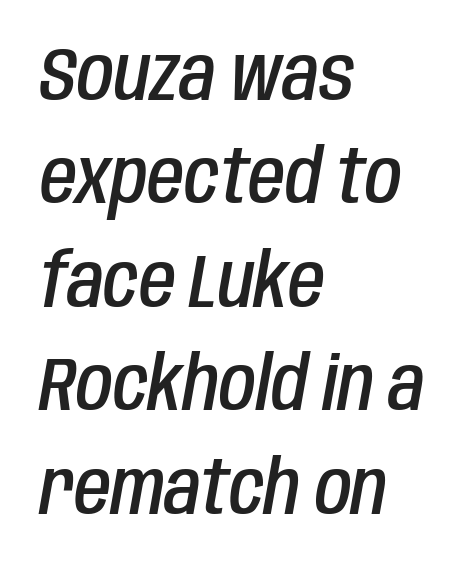
Compared with typical paragraphs, the rows here are spaced about the same. The specimen reads as italic at a glance. Line starts are locked; line ends wander. Caption: semibold face, moderately heavy strokes. Nobody touched the tracking dial on this one.
